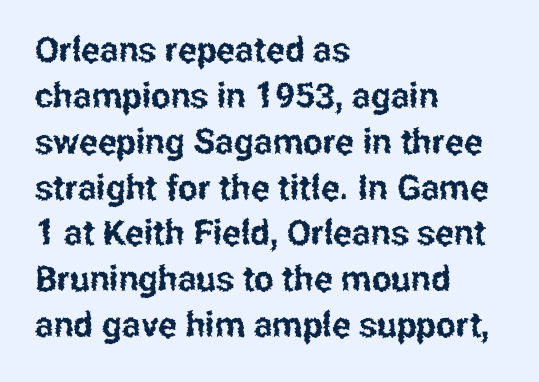
Q: Is the text italic (slanted)? A: No, it is upright.
Q: Is the typeface a serif or a sans-serif typeface? A: Sans-serif.
Q: Is the text underlined? A: No.
Q: How is the paragraph aligned? A: Left-aligned.
Q: Is the spacing between letters normal or unusually wide? A: Normal.
Q: Is the spacing between lines tight, normal or loose? A: Normal.
Q: Width (condensed, normal, or wide)? A: Condensed.
Q: Stroke contrast? A: Low.
Q: x-height? A: Medium.
Q: Monospaced? A: No.
